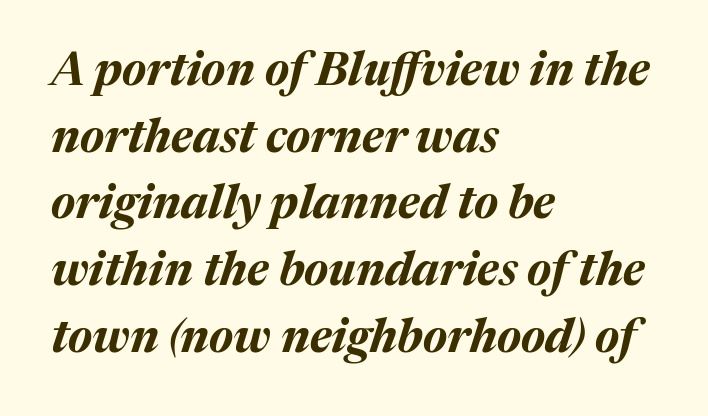
Q: Is the text bold? A: Yes.
Q: Is the text italic (slanted)? A: Yes, it leans right by about 17 degrees.
Q: Is the text underlined? A: No.
Q: How is the paragraph aligned? A: Left-aligned.
Q: Is the spacing between letters normal or unusually wide? A: Normal.
Q: Is the spacing between lines tight, normal or loose? A: Normal.
Q: Width (condensed, normal, or wide)? A: Normal.
Q: Stroke contrast? A: Medium.
Q: x-height? A: Medium.
Q: Monospaced? A: No.
